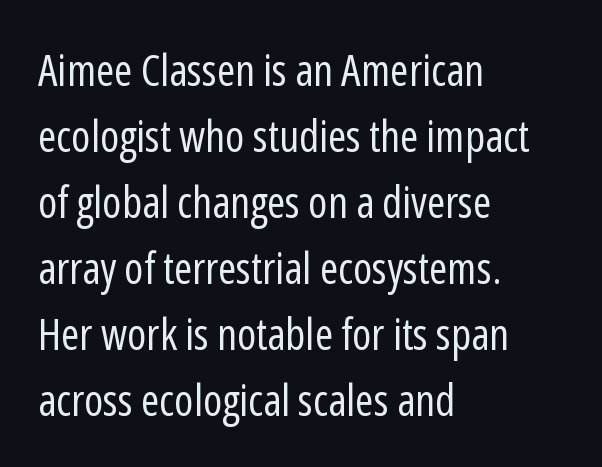
The image shows 44 px regular-weight, condensed sans-serif type, upright; set left-aligned, normal line spacing (1.5x), normal letter spacing, not underlined; low stroke contrast and a medium x-height.
